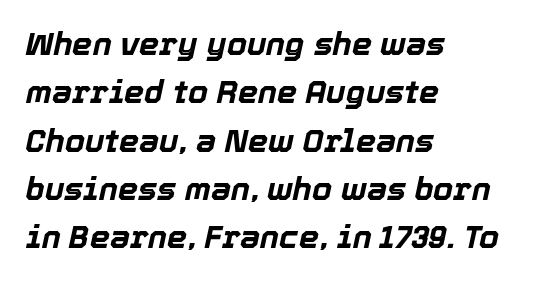
Q: Is the text bold? A: Yes.
Q: Is the text italic (slanted)? A: Yes, it leans right by about 12 degrees.
Q: Is the text underlined? A: No.
Q: How is the paragraph aligned? A: Left-aligned.
Q: Is the spacing between letters normal or unusually wide? A: Normal.
Q: Is the spacing between lines tight, normal or loose? A: Normal.
Q: Width (condensed, normal, or wide)? A: Normal.
Q: x-height? A: Medium.
Q: Monospaced? A: No.
